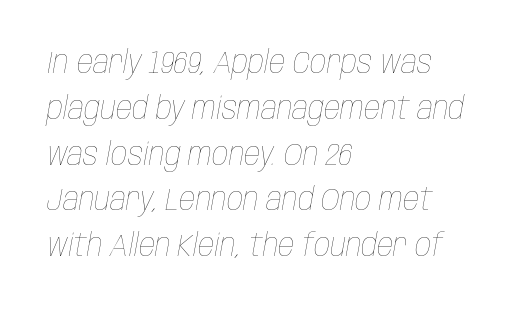
The image shows 32 px thin, condensed type, italic (leaning right); set left-aligned, normal line spacing (1.43x), normal letter spacing, not underlined; low stroke contrast and a large x-height.
